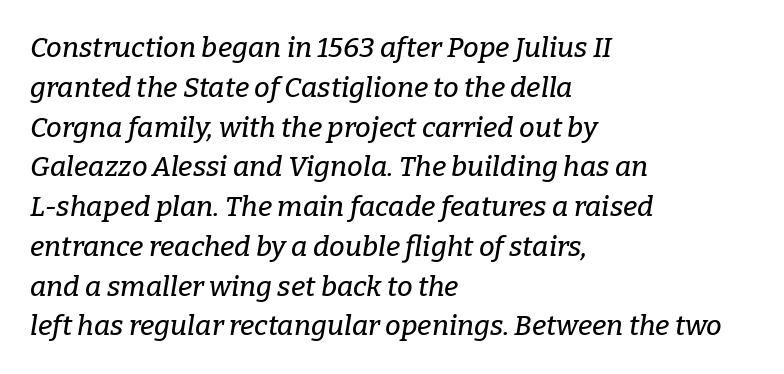
The image shows 28 px serif type, italic (leaning right); set left-aligned, normal line spacing (1.42x), normal letter spacing, not underlined; low stroke contrast and a medium x-height.
